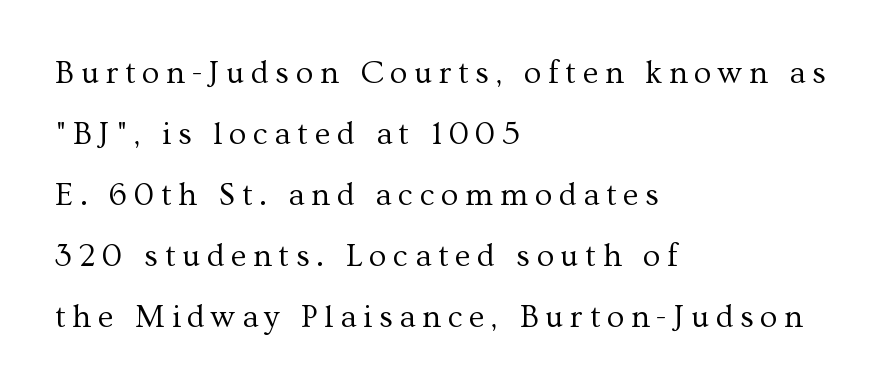
{"serif": "yes", "italic": "no", "bold": "no", "weight": "regular", "width": "normal", "stroke_contrast": "medium", "x_height": "medium", "monospaced": "no", "underline": "no", "align": "left", "line_spacing": "loose", "line_spacing_ratio": 1.91, "letter_spacing": "wide", "letter_spacing_em": 0.21, "glyph_px": 32}
